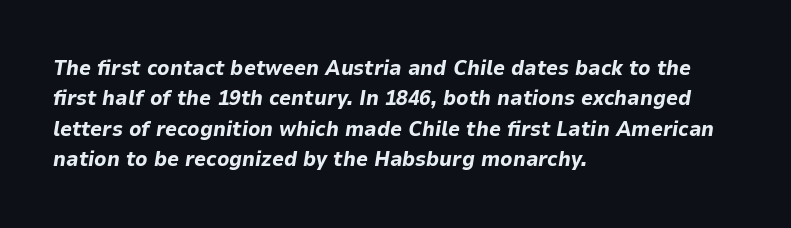
The image shows 21 px bold type, italic (leaning right); set left-aligned, normal line spacing (1.45x), normal letter spacing, not underlined.
